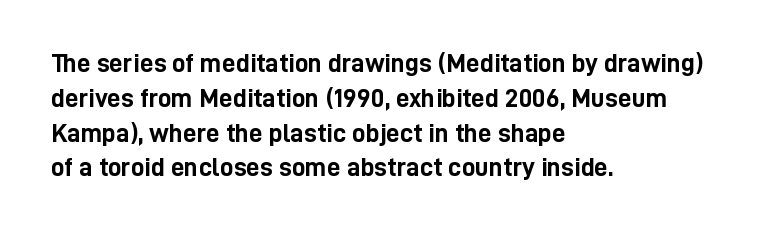
{"italic": "no", "bold": "yes", "underline": "no", "align": "left", "line_spacing": "normal", "line_spacing_ratio": 1.29, "letter_spacing": "normal", "letter_spacing_em": 0.0, "glyph_px": 27}
